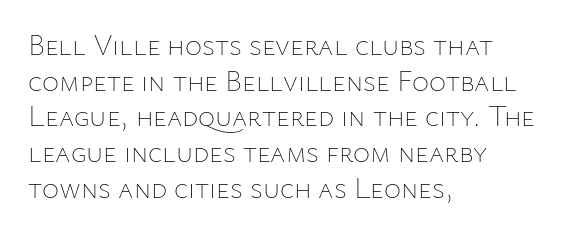
{"italic": "no", "bold": "no", "weight": "thin", "width": "normal", "stroke_contrast": "low", "x_height": "medium", "monospaced": "no", "underline": "no", "align": "left", "line_spacing_ratio": 1.23, "letter_spacing": "normal", "letter_spacing_em": 0.0, "glyph_px": 29}
